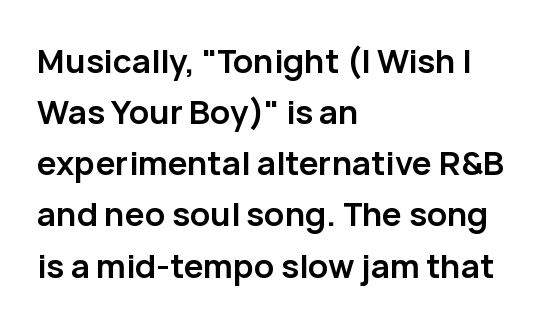
The face used here is rendered with its standard letterfit. The font family rendered here belongs to the sans-serif group. Baseline-to-baseline distance is the conventional proportion of letter height. The passage shown is typed in a proportional face where columns would drift. Plenty of ink on the page — the face is bold.
